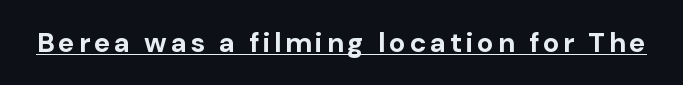
The image shows 28 px bold sans-serif type, upright; set underlined; low stroke contrast and a medium x-height.
